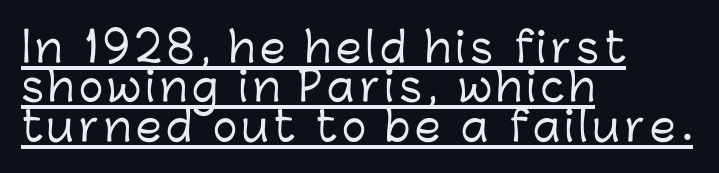
The text block is weighted toward the left margin, trailing off unevenly rightward. Emphasis is given by a line drawn under the lettering. The font family rendered here belongs to the sans-serif group. Is this a fixed-width face? No — the glyphs have proportional, varying widths. You can tell it's not italic because the verticals are truly vertical.
